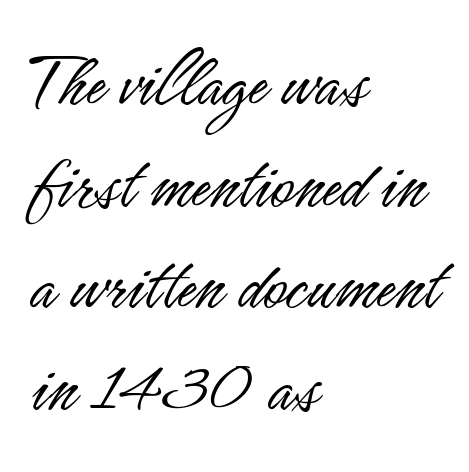
{"serif": "no", "bold": "no", "weight": "light", "width": "condensed", "stroke_contrast": "low", "x_height": "small", "monospaced": "no", "underline": "no", "align": "left", "line_spacing": "normal", "line_spacing_ratio": 1.27, "letter_spacing": "normal", "letter_spacing_em": 0.0, "glyph_px": 80}
